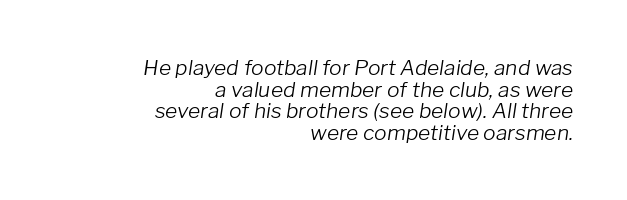
Q: Is the text bold? A: No.
Q: Is the text italic (slanted)? A: Yes, it leans right by about 8 degrees.
Q: Is the text underlined? A: No.
Q: How is the paragraph aligned? A: Right-aligned.
Q: Is the spacing between letters normal or unusually wide? A: Normal.
Q: Is the spacing between lines tight, normal or loose? A: Tight.
